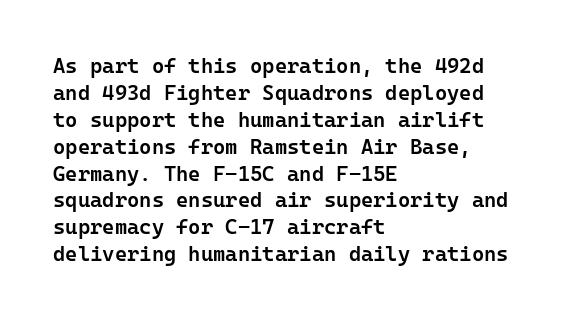
Q: Is the text bold? A: Semi-bold.
Q: Is the text italic (slanted)? A: No, it is upright.
Q: Is the text underlined? A: No.
Q: How is the paragraph aligned? A: Left-aligned.
Q: Is the spacing between letters normal or unusually wide? A: Normal.
Q: Is the spacing between lines tight, normal or loose? A: Normal.
